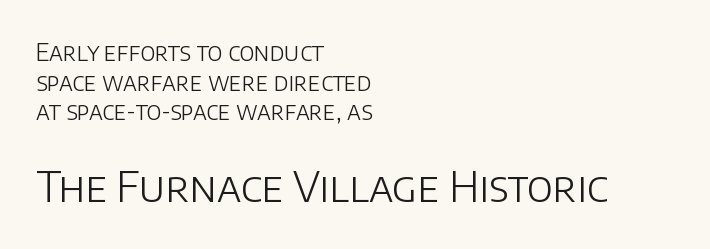
Visually the block forms a straight wall on the left and a jagged coastline on the right. Look at the tracking — it's just the regular setting, nothing added. Stem width sits at or under what a default text font uses. The specimen omits any rule beneath the text block's lines.
